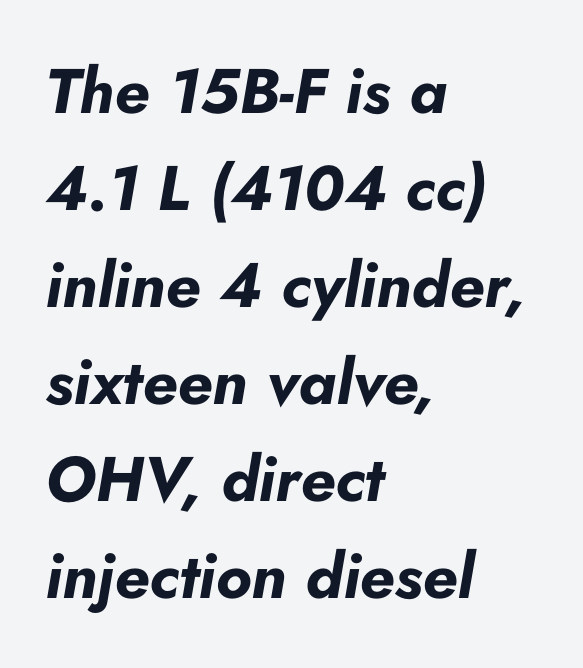
What's the leading like? Ordinary, nothing unusual. The letters sit at their default tracking, neither squeezed nor spread. Proportional: the letters do not fall into vertical columns. Horizontally, the lines are justified to the leading edge only. The passage shown leans; its letterforms are oblique. Bare-footed words on every line.
